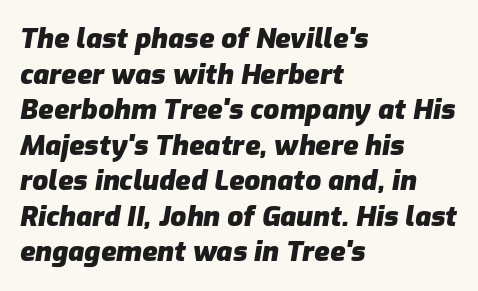
The image shows 28 px heavy type, italic (leaning right); set left-aligned, normal line spacing (1.27x), normal letter spacing, not underlined; low stroke contrast and a medium x-height.
